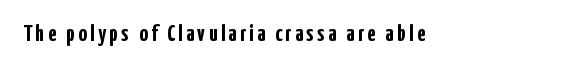
This is the regular roman posture of the typeface. On the weight axis this lands at bold, roughly 700. The compositor pushed each line to the left boundary. Decoration check: the copy has no underline.
